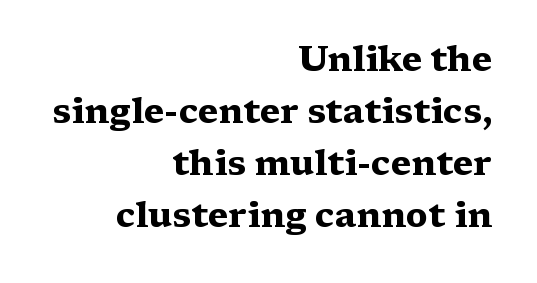
{"serif": "yes", "italic": "no", "bold": "yes", "weight": "heavy", "width": "wide", "stroke_contrast": "medium", "x_height": "medium", "monospaced": "no", "underline": "no", "align": "right", "line_spacing": "normal", "line_spacing_ratio": 1.49, "letter_spacing": "normal", "letter_spacing_em": 0.0, "glyph_px": 35}
